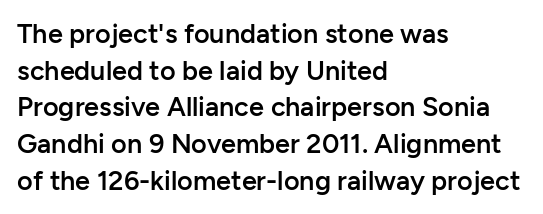
Q: Is the text bold? A: Semi-bold.
Q: Is the text italic (slanted)? A: No, it is upright.
Q: Is the text underlined? A: No.
Q: How is the paragraph aligned? A: Left-aligned.
Q: Is the spacing between letters normal or unusually wide? A: Normal.
Q: Is the spacing between lines tight, normal or loose? A: Normal.
